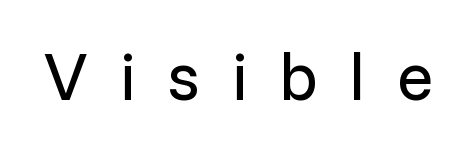
Q: Is the text bold? A: No.
Q: Is the text italic (slanted)? A: No, it is upright.
Q: Is the typeface a serif or a sans-serif typeface? A: Sans-serif.
Q: Is the text underlined? A: No.
Q: Is the spacing between letters normal or unusually wide? A: Unusually wide.
Q: Width (condensed, normal, or wide)? A: Normal.
Q: Stroke contrast? A: Low.
Q: x-height? A: Medium.
Q: Monospaced? A: No.
